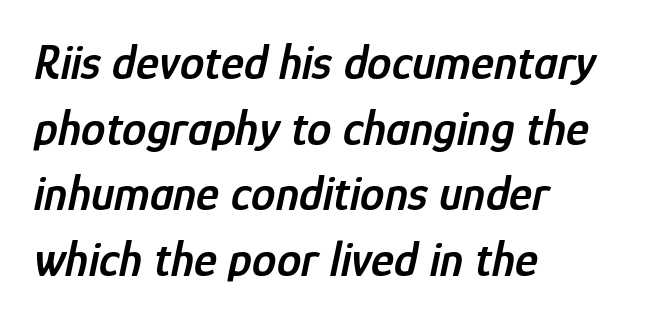
Q: Is the text bold? A: Semi-bold.
Q: Is the text italic (slanted)? A: Yes, it leans right by about 12 degrees.
Q: Is the text underlined? A: No.
Q: How is the paragraph aligned? A: Left-aligned.
Q: Is the spacing between letters normal or unusually wide? A: Normal.
Q: Is the spacing between lines tight, normal or loose? A: Normal.
Q: Width (condensed, normal, or wide)? A: Condensed.
Q: Stroke contrast? A: Low.
Q: x-height? A: Medium.
Q: Monospaced? A: No.
